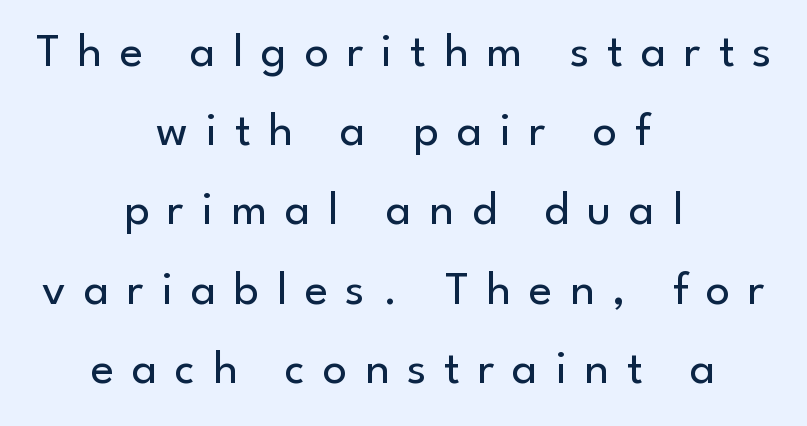
{"serif": "no", "italic": "no", "bold": "no", "weight": "regular", "width": "normal", "stroke_contrast": "low", "x_height": "small", "monospaced": "no", "underline": "no", "align": "center", "line_spacing": "normal", "line_spacing_ratio": 1.65, "letter_spacing": "wide", "letter_spacing_em": 0.37, "glyph_px": 48}
